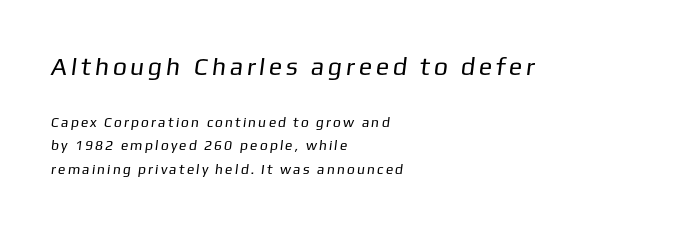
The image shows 25 px text type; set left-aligned, normal line spacing (1.67x), unusually wide letter spacing (+0.22 em), not underlined; the first (top) block is 1.79x larger.
